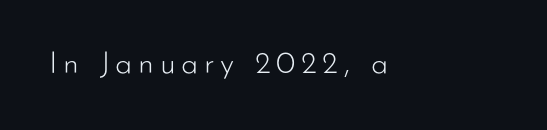
Q: Is the text bold? A: No.
Q: Is the text italic (slanted)? A: No, it is upright.
Q: Is the typeface a serif or a sans-serif typeface? A: Sans-serif.
Q: Is the text underlined? A: No.
Q: Width (condensed, normal, or wide)? A: Normal.
Q: Stroke contrast? A: Low.
Q: x-height? A: Small.
Q: Monospaced? A: No.
